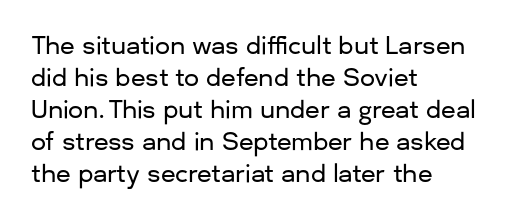
{"italic": "no", "underline": "no", "align": "left", "line_spacing": "normal", "line_spacing_ratio": 1.33, "letter_spacing": "normal", "letter_spacing_em": 0.0, "glyph_px": 24}
